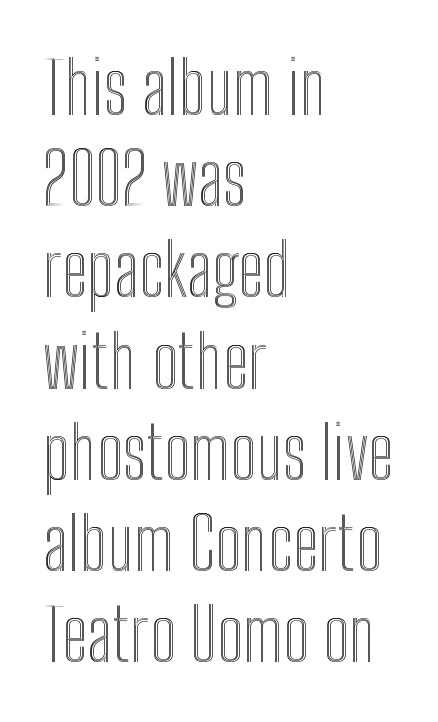
{"italic": "no", "width": "condensed", "x_height": "medium", "monospaced": "no", "underline": "no", "align": "left", "line_spacing": "normal", "line_spacing_ratio": 1.25, "letter_spacing": "normal", "letter_spacing_em": 0.0, "glyph_px": 73}
